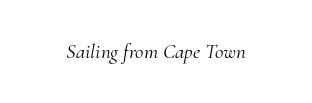
{"italic": "yes", "lean": "right", "slant_degrees": 10, "bold": "no", "underline": "no", "letter_spacing": "normal", "letter_spacing_em": 0.0, "glyph_px": 21}
